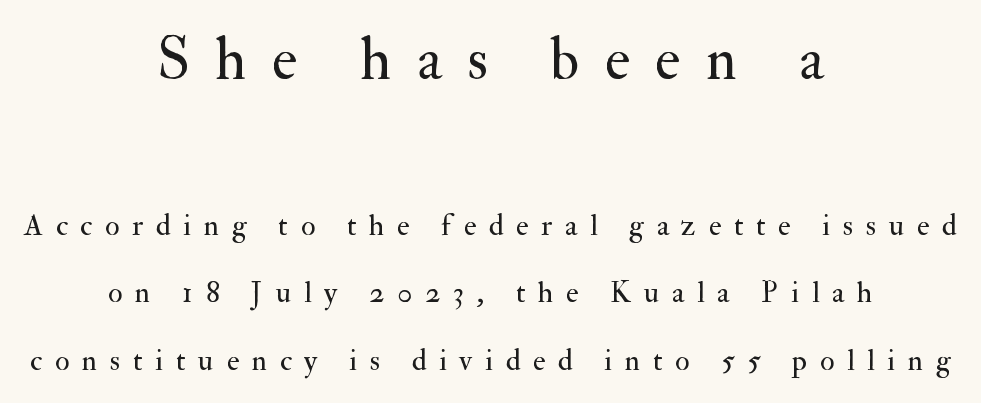
Line starts and ends both wander, symmetrically. Words appear elongated and porous because spacing is wide. The letters advance in unequal steps, a hallmark of proportional type. Underline: absent. Size hierarchy here favors the leading block over the trailing one.
